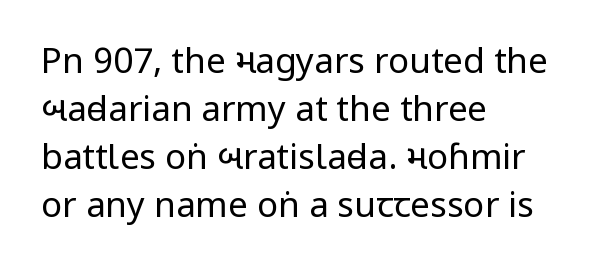
Look at the tracking — it's just the regular setting, nothing added. A quiet, ordinary-to-light weight characterises the typeface. The typesetter chose a ragged-right arrangement here. Nope, no serifs anywhere on these letters. You could not count columns in this text — the font is proportionally spaced. Posture: upright roman.
